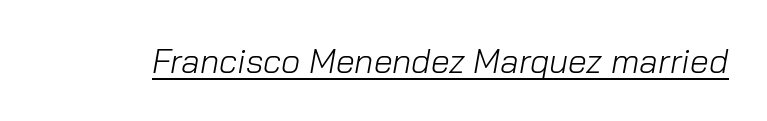
{"italic": "yes", "lean": "right", "slant_degrees": 10, "bold": "no", "weight": "light", "width": "normal", "stroke_contrast": "low", "x_height": "medium", "monospaced": "no", "underline": "yes", "letter_spacing": "normal", "letter_spacing_em": 0.0, "glyph_px": 34}
